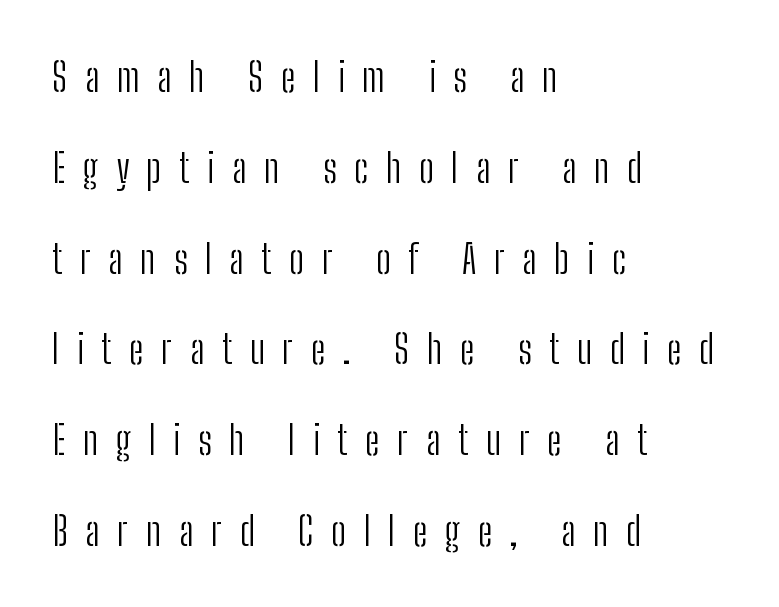
The image shows 40 px light, condensed sans-serif type, upright; set left-aligned, loose line spacing (2.27x), unusually wide letter spacing (+0.44 em), not underlined; low stroke contrast and a medium x-height.
